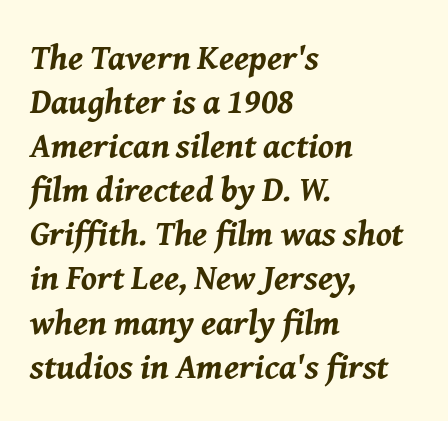
Q: Is the text bold? A: Yes.
Q: Is the text italic (slanted)? A: Yes, it leans right by about 8 degrees.
Q: Is the text underlined? A: No.
Q: How is the paragraph aligned? A: Left-aligned.
Q: Is the spacing between letters normal or unusually wide? A: Normal.
Q: Is the spacing between lines tight, normal or loose? A: Normal.
Q: Width (condensed, normal, or wide)? A: Normal.
Q: Stroke contrast? A: Medium.
Q: x-height? A: Medium.
Q: Monospaced? A: No.
